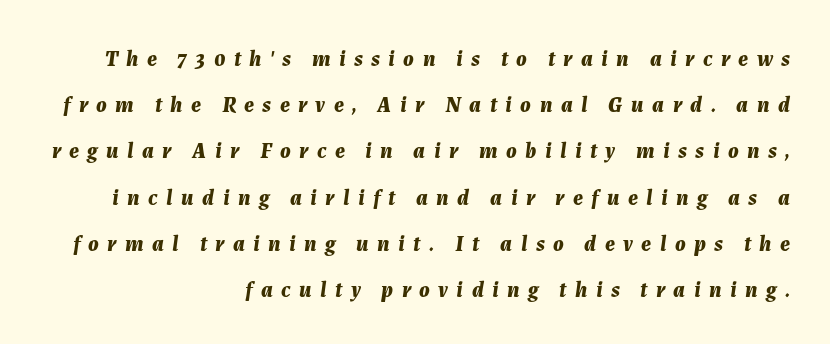
Q: Is the text bold? A: Yes.
Q: Is the text italic (slanted)? A: Yes, it leans right by about 7 degrees.
Q: Is the text underlined? A: No.
Q: How is the paragraph aligned? A: Right-aligned.
Q: Is the spacing between letters normal or unusually wide? A: Unusually wide.
Q: Is the spacing between lines tight, normal or loose? A: Loose.
